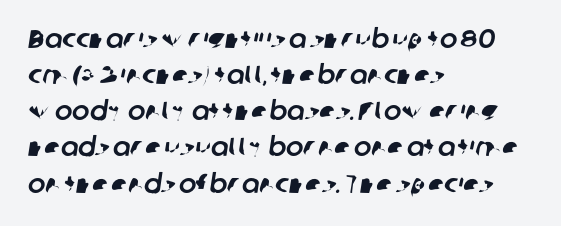
{"underline": "no", "align": "left", "line_spacing": "normal", "line_spacing_ratio": 1.39, "letter_spacing": "normal", "letter_spacing_em": 0.0, "glyph_px": 26}
